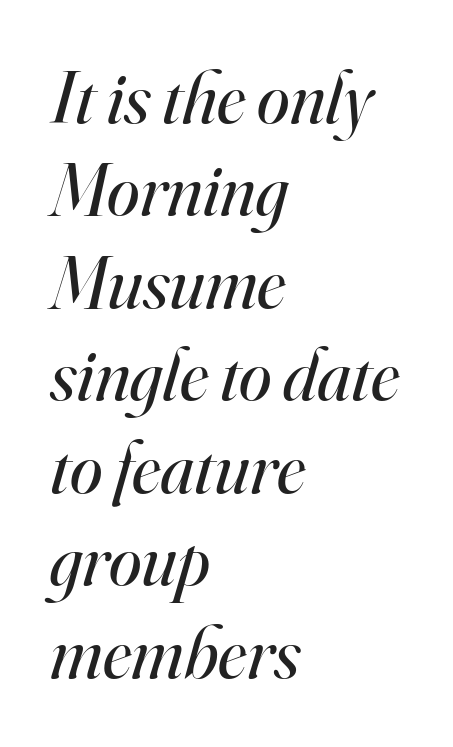
Q: Is the text bold? A: No.
Q: Is the text italic (slanted)? A: Yes, it leans right by about 16 degrees.
Q: Is the typeface a serif or a sans-serif typeface? A: Serif.
Q: Is the text underlined? A: No.
Q: How is the paragraph aligned? A: Left-aligned.
Q: Is the spacing between letters normal or unusually wide? A: Normal.
Q: Is the spacing between lines tight, normal or loose? A: Normal.
Q: Width (condensed, normal, or wide)? A: Normal.
Q: Stroke contrast? A: High.
Q: x-height? A: Small.
Q: Monospaced? A: No.
